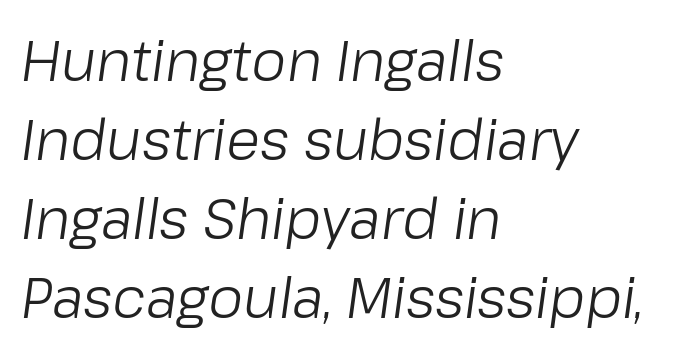
The space directly below the letters is spotless. The rendering uses natural spacing where letterforms have individual widths. Honestly, the row spacing looks completely unremarkable. Compared with ordinary roman type, these characters are visibly tilted.
